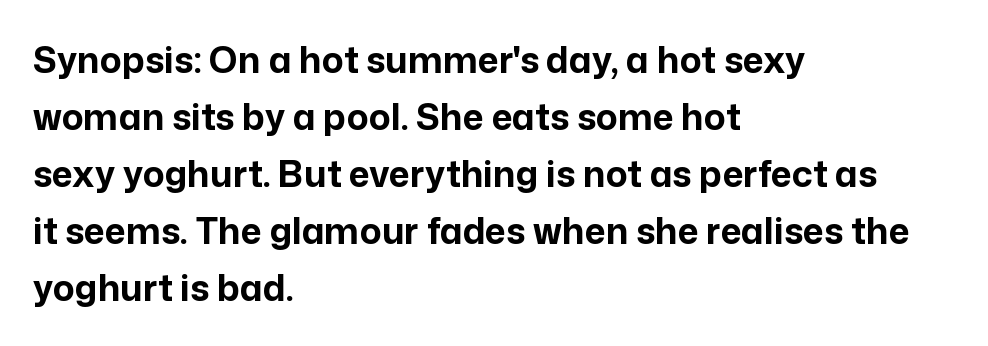
It's the straight-up-and-down kind of type. The strip under each line holds only bare page. The text was rendered using a sans face with plain stroke endings. The line texture is even and compact thanks to regular tracking. Stroke thickness is high; the sample reads as a true bold.
